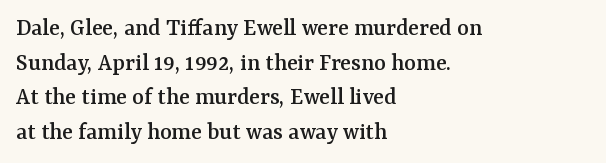
{"italic": "no", "underline": "no", "align": "left", "line_spacing": "normal", "line_spacing_ratio": 1.39, "letter_spacing": "normal", "letter_spacing_em": 0.0, "glyph_px": 25}
